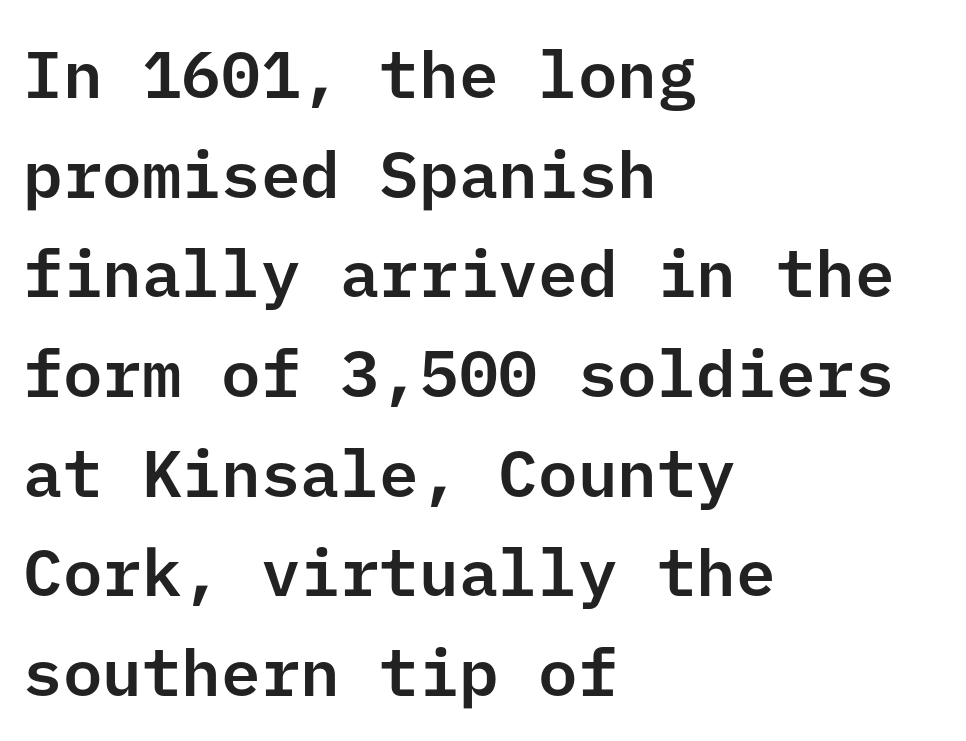
{"serif": "no", "italic": "no", "width": "normal", "stroke_contrast": "low", "x_height": "medium", "underline": "no", "align": "left", "line_spacing": "normal", "line_spacing_ratio": 1.51, "letter_spacing": "normal", "letter_spacing_em": 0.0, "glyph_px": 66}
